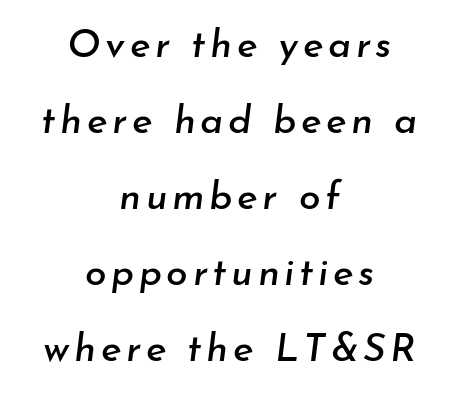
The image shows 39 px text type, italic (leaning right); set centered, loose line spacing (1.95x), not underlined; low stroke contrast and a small x-height.
